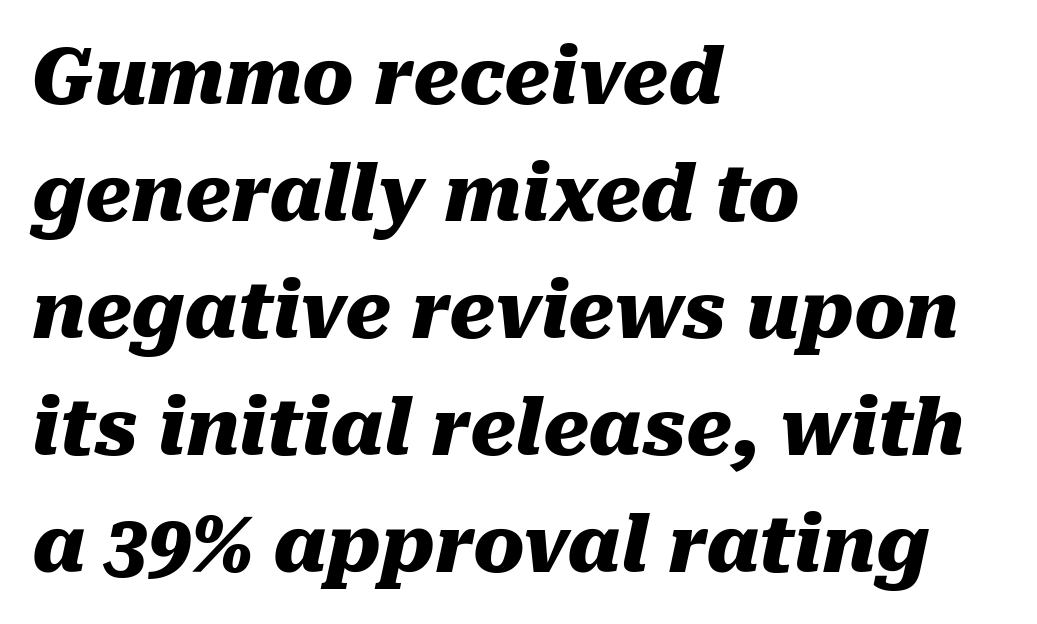
The image shows 77 px heavy type, italic (leaning right); set left-aligned, normal line spacing (1.52x), normal letter spacing, not underlined; medium stroke contrast and a medium x-height.
